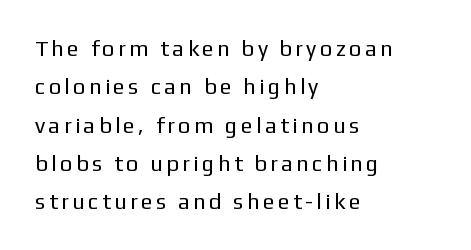
The image shows 22 px text type, upright; set left-aligned, line spacing 1.74x, not underlined.
